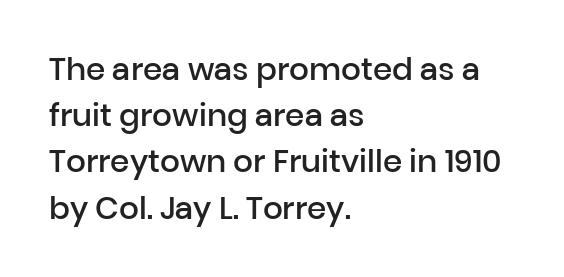
{"serif": "no", "italic": "no", "bold": "semi", "weight": "semibold", "width": "normal", "stroke_contrast": "low", "x_height": "medium", "monospaced": "no", "underline": "no", "align": "left", "line_spacing": "normal", "line_spacing_ratio": 1.49, "letter_spacing": "normal", "letter_spacing_em": 0.0, "glyph_px": 31}
